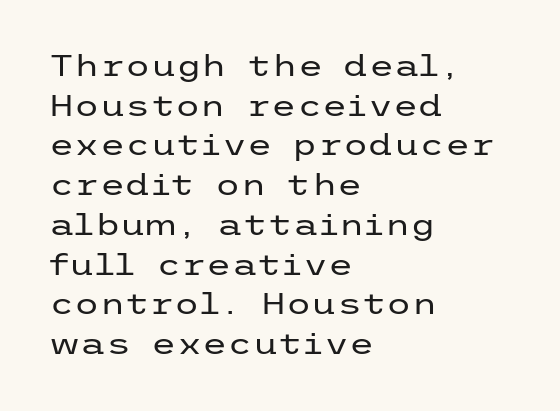
The vertical gap from one line to the next is medium. The specimen omits any rule beneath the text block's lines. The face looks like a standard text weight, possibly lighter. In CSS terms this would be text-align: left. Regarding serifs, this sample does without them.
